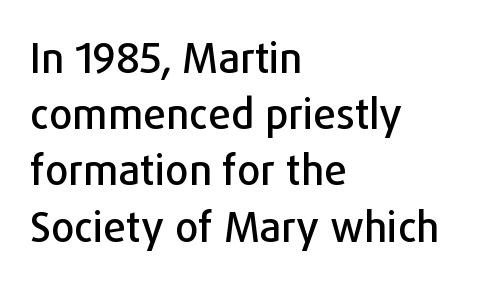
The image shows 41 px sans-serif type, upright; set left-aligned, normal line spacing (1.37x), normal letter spacing, not underlined; low stroke contrast and a medium x-height.
